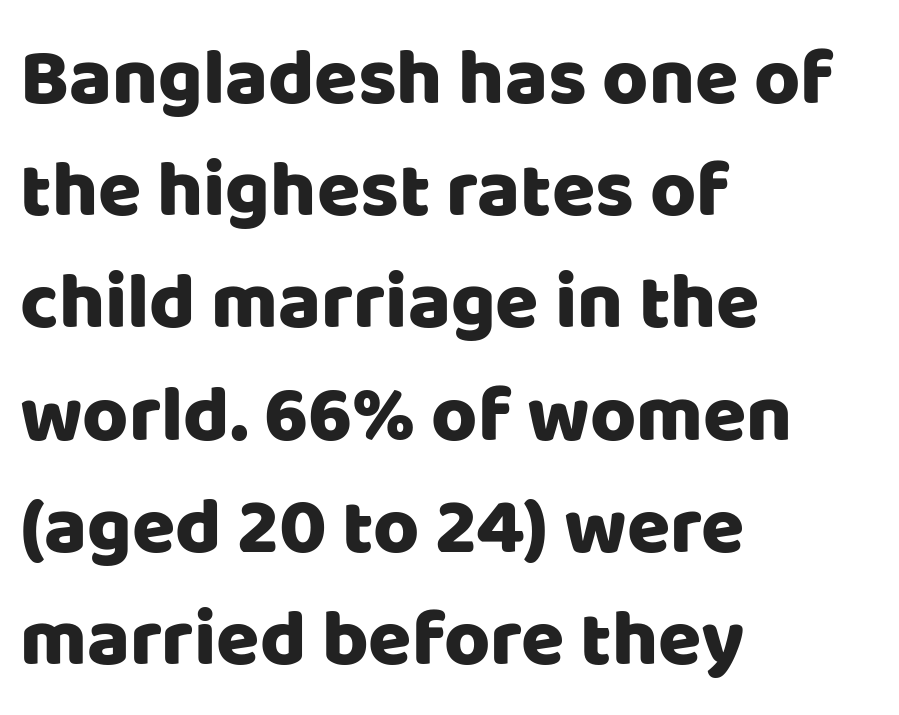
Rows of type keep a routine distance in the vertical direction. In terms of letterform style, serifs are entirely absent. Designer's note — italics off, roman on. Underlining? Definitely not there. Line beginnings align vertically; line endings do not.
